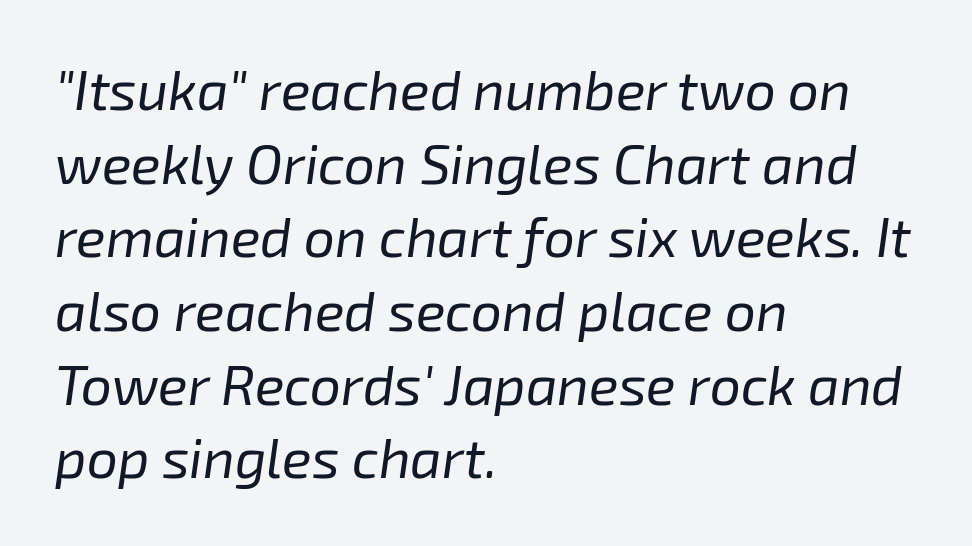
Slant detected: the letters are inclined. Is the stroke heavy? The answer is a plain regular-or-lighter. Descenders are the only things crossing below the line. One glance says typical: line gaps are just what's usual. Inter-character spacing is left at the font's built-in metrics. The passage shown is typed in a proportional face where columns would drift.
